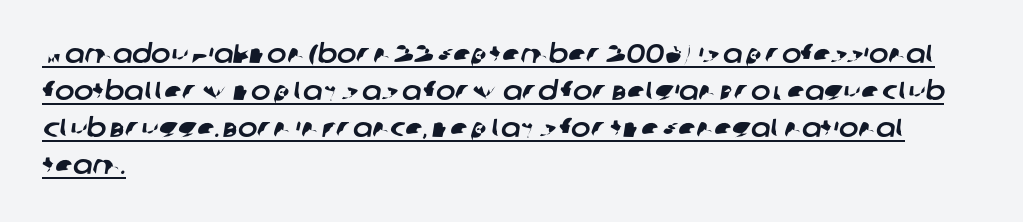
The image shows 26 px text type; set left-aligned, normal line spacing (1.42x), normal letter spacing, underlined.
